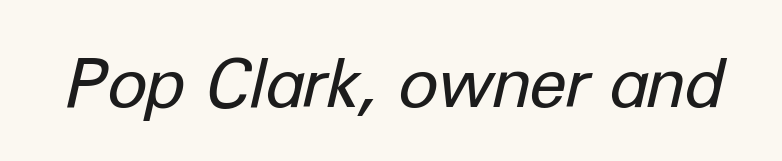
The image shows 68 px regular-weight type, italic (leaning right); set normal letter spacing, not underlined; low stroke contrast and a medium x-height.
